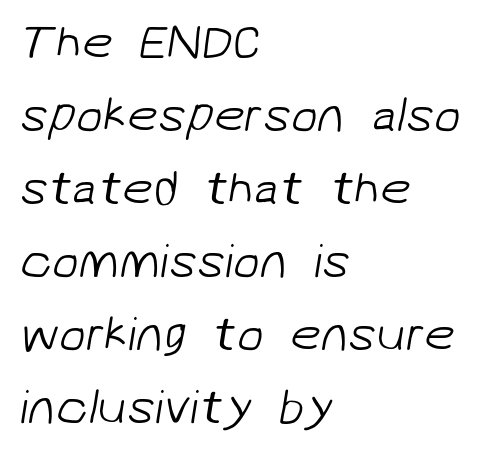
{"serif": "no", "bold": "no", "weight": "light", "width": "normal", "stroke_contrast": "low", "x_height": "medium", "monospaced": "no", "underline": "no", "align": "left", "line_spacing": "normal", "line_spacing_ratio": 1.49, "letter_spacing": "normal", "letter_spacing_em": 0.0, "glyph_px": 49}
